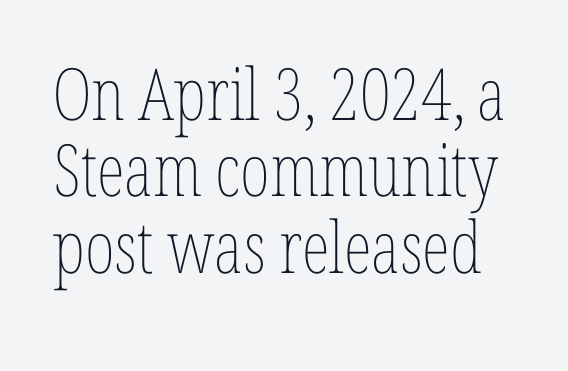
Tall strokes in this sample are plumb rather than angled. Here the designer chose a conventional face with non-uniform glyph widths. Honestly, the rows look squashed on top of each other. Is this a heavy cut? Hardly; it is regular or lighter.
